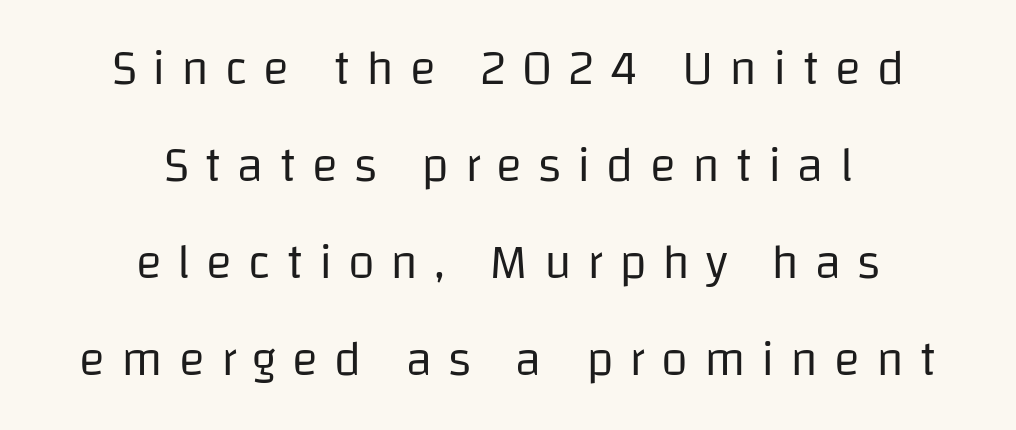
The image shows 49 px regular-weight sans-serif type, upright; set centered, loose line spacing (1.98x), unusually wide letter spacing (+0.32 em), not underlined; low stroke contrast and a large x-height.
